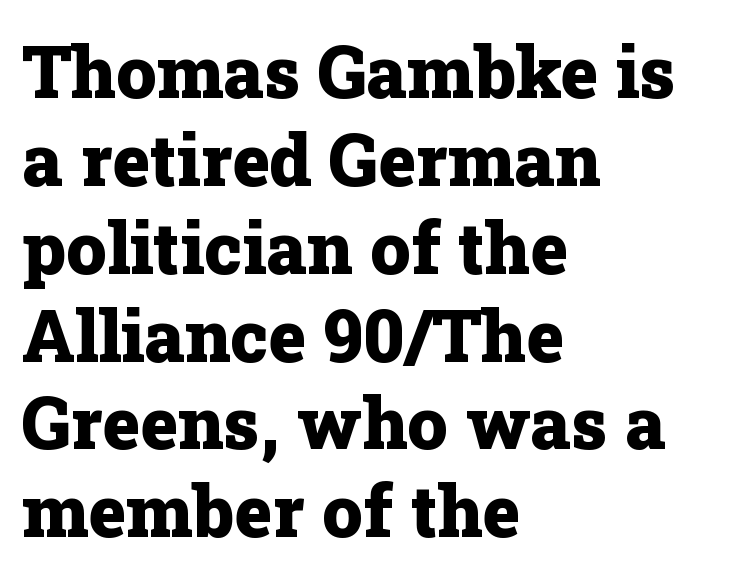
Q: Is the text bold? A: Yes.
Q: Is the text italic (slanted)? A: No, it is upright.
Q: Is the typeface a serif or a sans-serif typeface? A: Serif.
Q: Is the text underlined? A: No.
Q: How is the paragraph aligned? A: Left-aligned.
Q: Is the spacing between letters normal or unusually wide? A: Normal.
Q: Width (condensed, normal, or wide)? A: Normal.
Q: Stroke contrast? A: Low.
Q: x-height? A: Medium.
Q: Monospaced? A: No.
